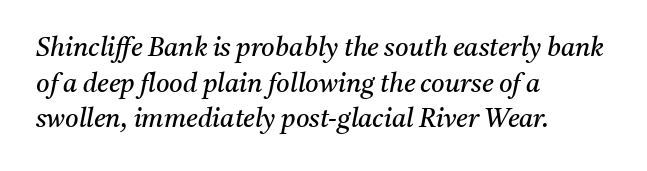
Q: Is the text bold? A: No.
Q: Is the text italic (slanted)? A: Yes, it leans right by about 11 degrees.
Q: Is the text underlined? A: No.
Q: How is the paragraph aligned? A: Left-aligned.
Q: Is the spacing between letters normal or unusually wide? A: Normal.
Q: Is the spacing between lines tight, normal or loose? A: Normal.
